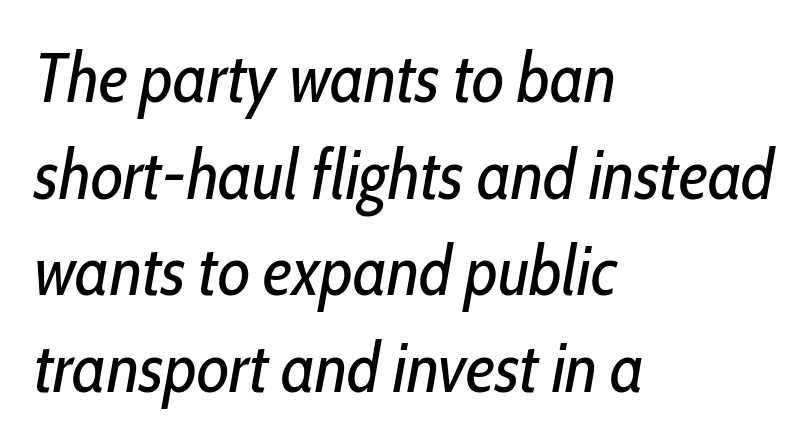
The image shows 70 px regular-weight, condensed type, italic (leaning right); set left-aligned, normal line spacing (1.38x), normal letter spacing, not underlined; low stroke contrast and a medium x-height.
